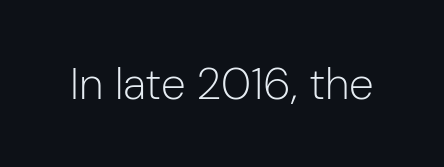
{"serif": "no", "italic": "no", "bold": "no", "weight": "light", "width": "normal", "stroke_contrast": "low", "x_height": "medium", "monospaced": "no", "underline": "no", "letter_spacing": "normal", "letter_spacing_em": 0.0, "glyph_px": 45}
